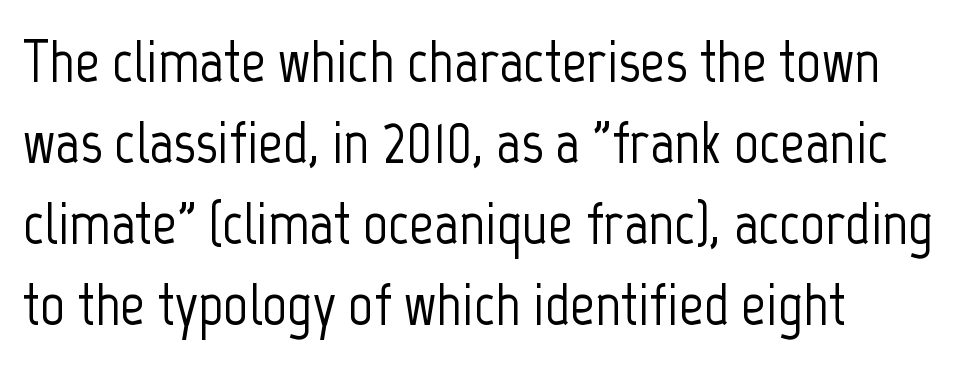
The image shows 61 px condensed sans-serif type, upright; set normal line spacing (1.33x), normal letter spacing, not underlined; low stroke contrast and a medium x-height.
